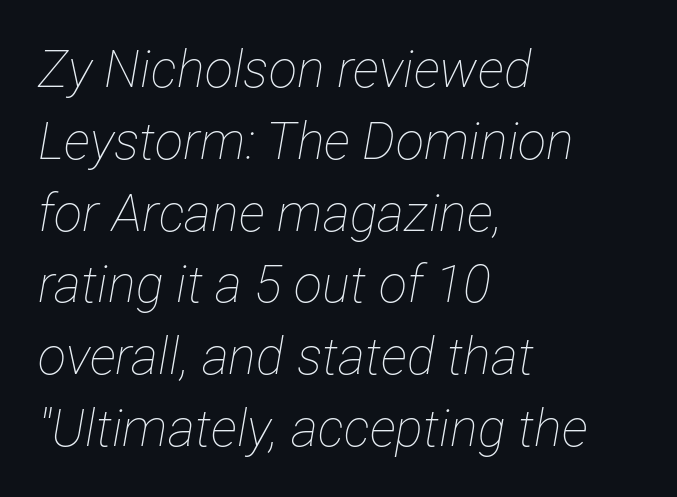
The image shows 52 px thin, condensed type, italic (leaning right); set left-aligned, normal line spacing (1.38x), normal letter spacing, not underlined; low stroke contrast and a medium x-height.
